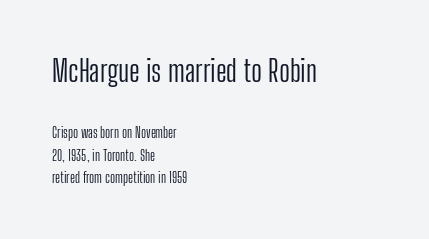
Stroke mass is kept to a normal reading level or below. The rendering uses natural spacing where letterforms have individual widths. This rendering uses left alignment, leaving the right contour irregular. Whoever set this chose a conventional vertical rhythm. Plain, unruled lines of type. In terms of letterform style, serifs are entirely absent.
